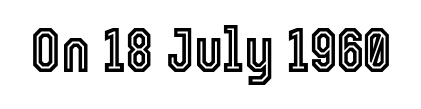
The image shows 63 px condensed type, upright; set normal letter spacing, not underlined; a medium x-height.
